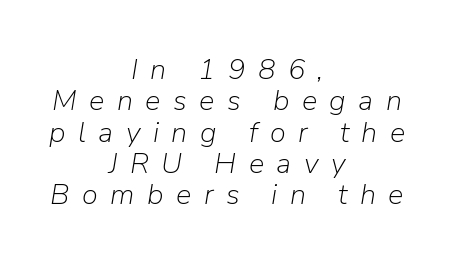
The image shows 29 px light type, italic (leaning right); set centered, tight line spacing (1.08x), unusually wide letter spacing (+0.43 em), not underlined; low stroke contrast and a medium x-height.
